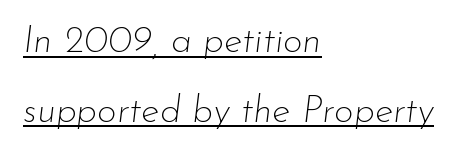
What stands out about the letter spacing? Nothing — it is the standard amount. What decoration does the sample have? An underline. Weight: regular or lighter. Which margin do the lines hug? The left one — the right edge is uneven. This sample has the flowing, uneven cadence of proportional lettering. Rendered with sloped, italic letterforms.
